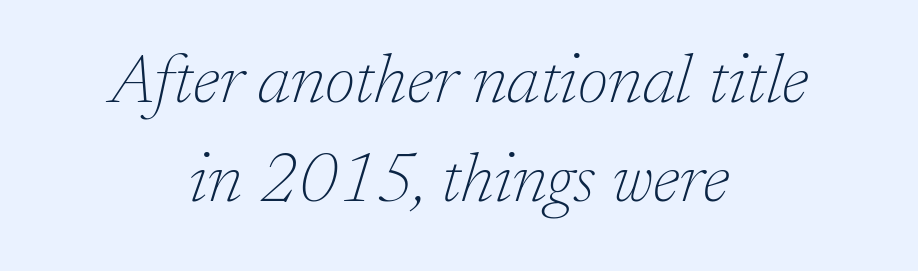
The image shows 69 px thin serif type, italic (leaning right); set centered, normal line spacing (1.43x), normal letter spacing, not underlined; low stroke contrast and a medium x-height.
